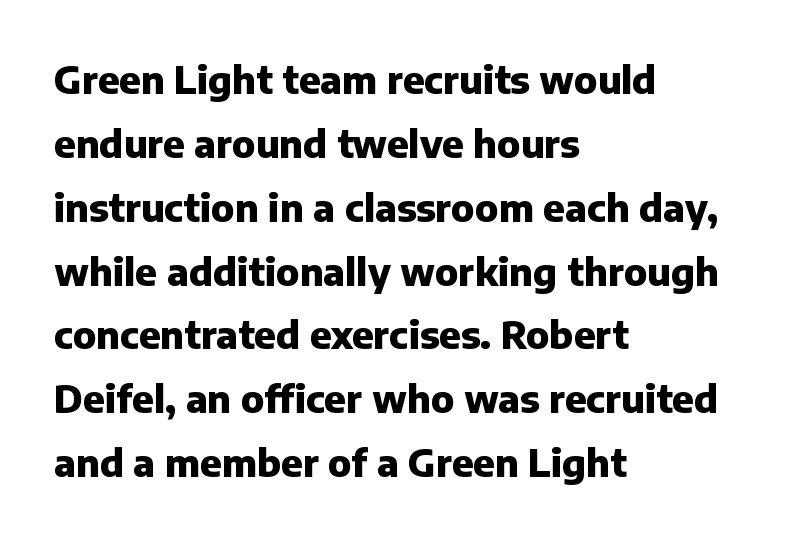
The image shows 38 px heavy sans-serif type, upright; set left-aligned, normal line spacing (1.68x), normal letter spacing, not underlined; low stroke contrast and a medium x-height.
